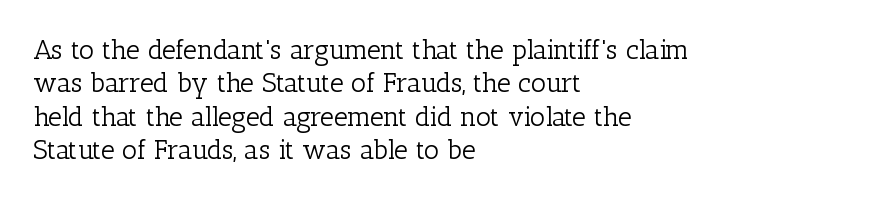
Q: Is the text bold? A: No.
Q: Is the text italic (slanted)? A: No, it is upright.
Q: Is the text underlined? A: No.
Q: How is the paragraph aligned? A: Left-aligned.
Q: Is the spacing between letters normal or unusually wide? A: Normal.
